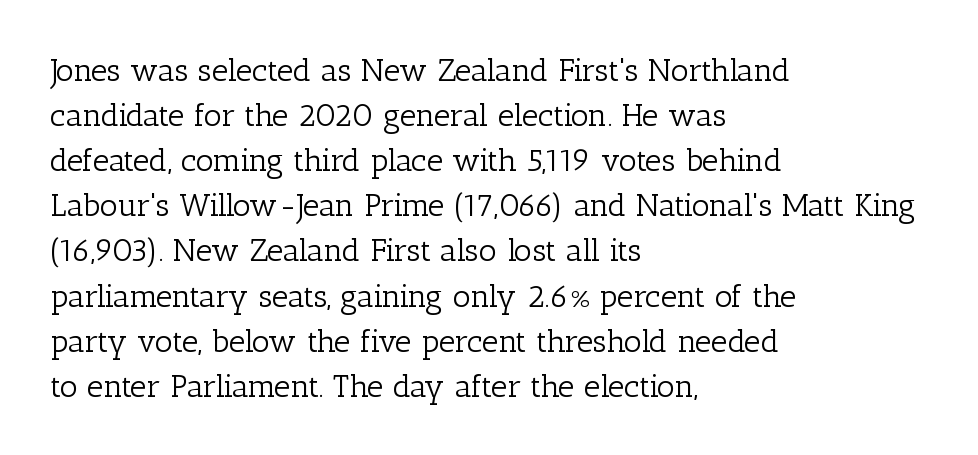
A bare baseline throughout the passage. This reads as an unemphasized weight, regular at the heaviest. Evenly set lines give the paragraph a standard silhouette. Unlike a clean sans, this face finishes its strokes with serifs. Each letter keeps its own natural width here, so spacing adapts to shape.
